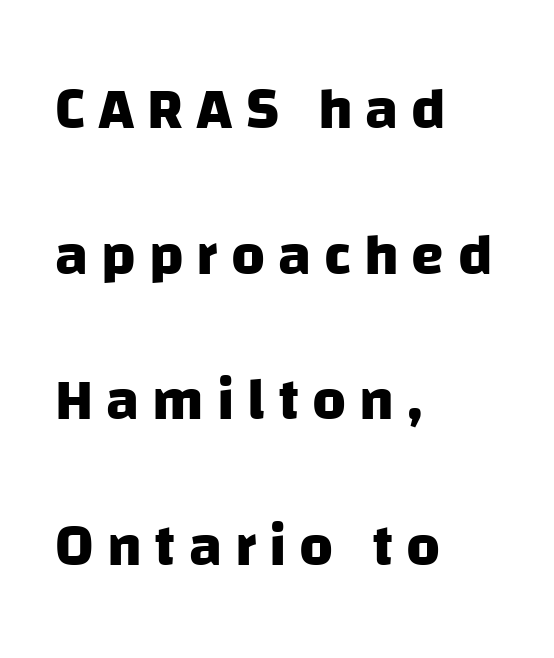
Caption: expanded tracking, letters set apart. The rendering uses natural spacing where letterforms have individual widths. Successive baselines arrive slowly, with a big drop between each. Are there feet on the stems? There aren't — it's a sans.
